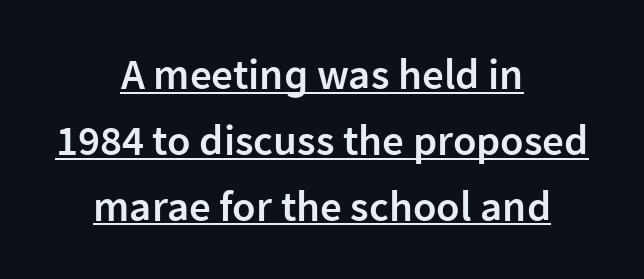
The letters are semibold — heavier than regular but short of a full bold. Style check: upright. Line spacing here is normal. Note: no serifs on the glyphs. These lines keep a tight, regular rhythm from letter to letter.
